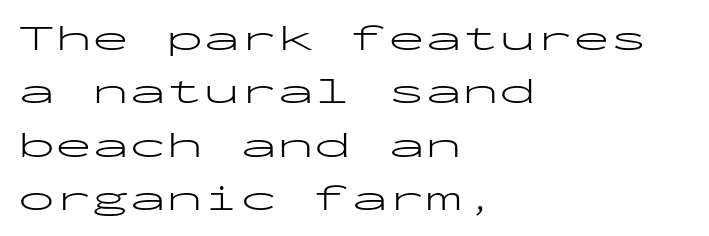
{"serif": "no", "italic": "no", "bold": "no", "weight": "light", "width": "wide", "stroke_contrast": "low", "x_height": "medium", "monospaced": "yes", "underline": "no", "align": "left", "line_spacing": "normal", "line_spacing_ratio": 1.44, "letter_spacing": "normal", "letter_spacing_em": 0.0, "glyph_px": 37}
